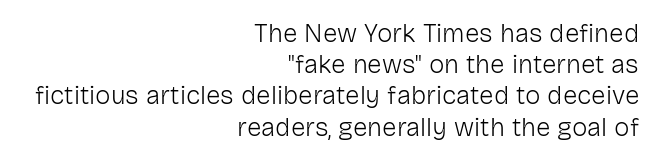
The image shows 26 px text type, upright; set right-aligned, line spacing 1.2x, normal letter spacing, not underlined.
